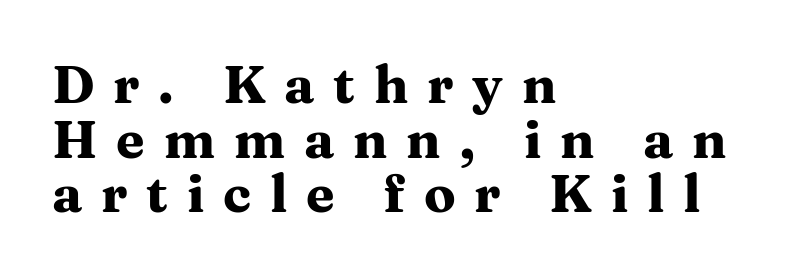
The image shows 52 px heavy, wide serif type, upright; set left-aligned, tight line spacing (1.05x), unusually wide letter spacing (+0.36 em), not underlined; medium stroke contrast and a medium x-height.
